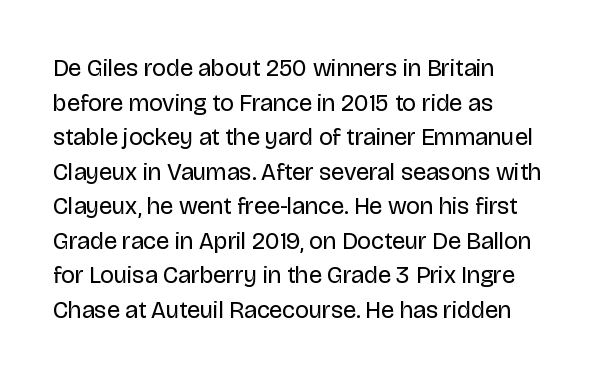
{"italic": "no", "bold": "no", "underline": "no", "align": "left", "line_spacing": "normal", "line_spacing_ratio": 1.44, "letter_spacing": "normal", "letter_spacing_em": 0.0, "glyph_px": 24}
